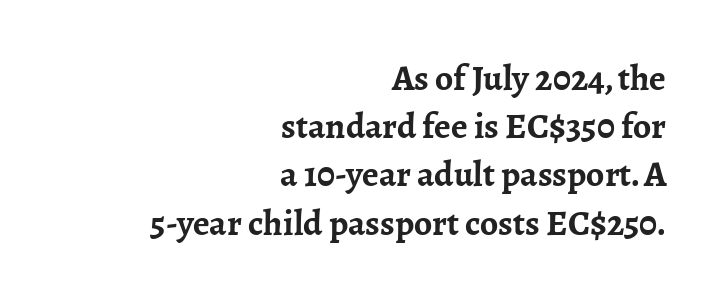
{"serif": "yes", "italic": "no", "bold": "yes", "weight": "semibold", "width": "normal", "stroke_contrast": "low", "x_height": "medium", "monospaced": "no", "underline": "no", "align": "right", "line_spacing": "normal", "line_spacing_ratio": 1.34, "letter_spacing": "normal", "letter_spacing_em": 0.0, "glyph_px": 36}
